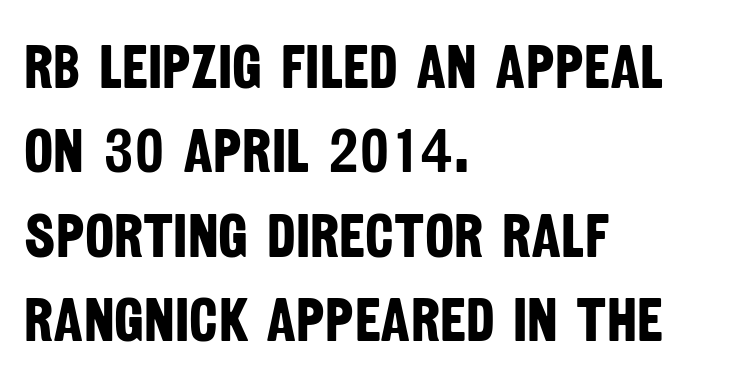
The image shows 62 px bold, condensed sans-serif type; set left-aligned, normal line spacing (1.36x), normal letter spacing, not underlined; low stroke contrast and a large x-height.
